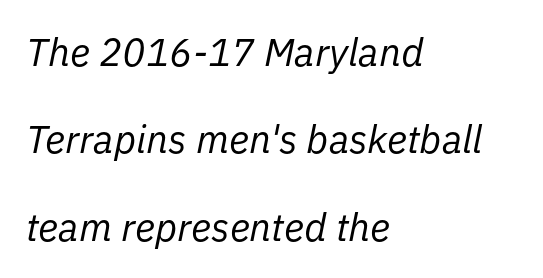
The image shows 39 px regular-weight type, italic (leaning right); set left-aligned, loose line spacing (2.24x), normal letter spacing, not underlined; low stroke contrast and a medium x-height.
